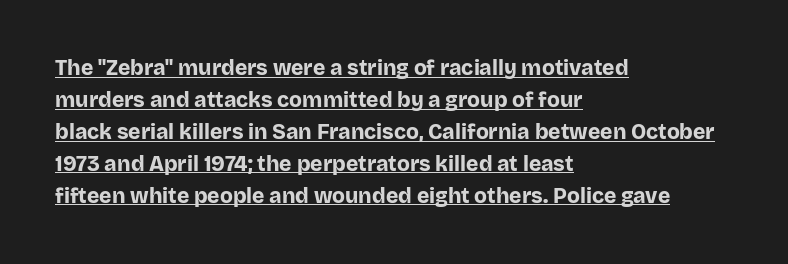
{"italic": "no", "bold": "yes", "underline": "yes", "align": "left", "line_spacing": "normal", "line_spacing_ratio": 1.52, "letter_spacing": "normal", "letter_spacing_em": 0.0, "glyph_px": 21}
